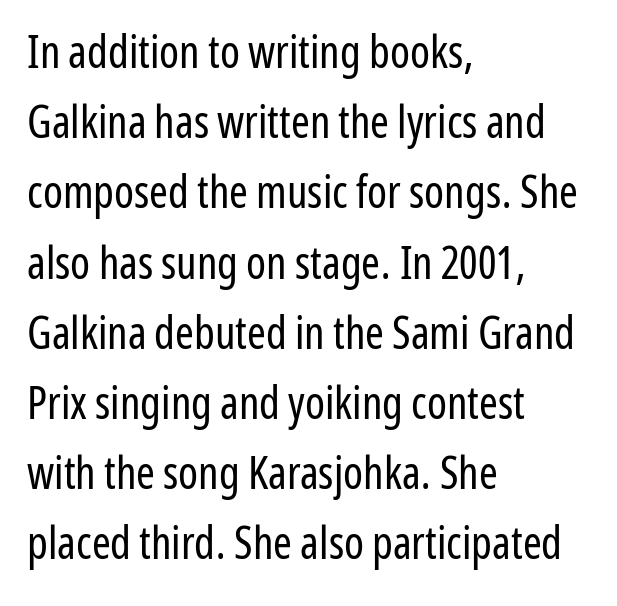
The letters sit at their default tracking, neither squeezed nor spread. Regarding serifs, this sample does without them. The space between consecutive lines is moderate. Horizontally, the lines are justified to the leading edge only. Is the type heavy? It reads as light-to-regular instead.
